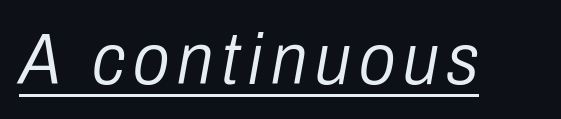
{"italic": "yes", "lean": "right", "slant_degrees": 10, "bold": "no", "weight": "light", "width": "condensed", "stroke_contrast": "low", "x_height": "medium", "monospaced": "no", "underline": "yes", "glyph_px": 73}
